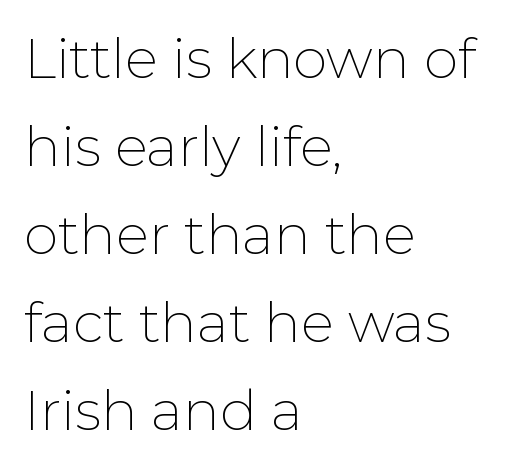
Q: Is the text bold? A: No.
Q: Is the text italic (slanted)? A: No, it is upright.
Q: Is the typeface a serif or a sans-serif typeface? A: Sans-serif.
Q: Is the text underlined? A: No.
Q: How is the paragraph aligned? A: Left-aligned.
Q: Is the spacing between letters normal or unusually wide? A: Normal.
Q: Is the spacing between lines tight, normal or loose? A: Normal.
Q: Width (condensed, normal, or wide)? A: Normal.
Q: Stroke contrast? A: Low.
Q: x-height? A: Medium.
Q: Monospaced? A: No.
